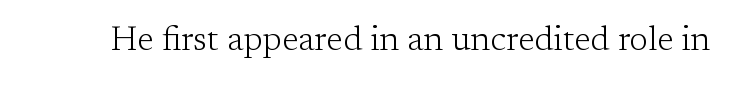
{"serif": "yes", "italic": "no", "bold": "no", "weight": "light", "width": "normal", "stroke_contrast": "low", "x_height": "medium", "monospaced": "no", "underline": "no", "letter_spacing": "normal", "letter_spacing_em": 0.0, "glyph_px": 34}
